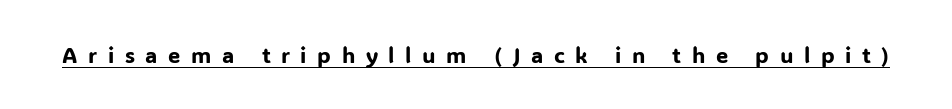
The image shows 22 px text type, upright; set unusually wide letter spacing (+0.48 em), underlined.
